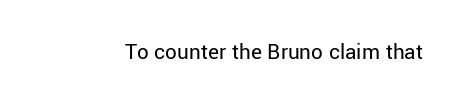
The type is set solid horizontally, with unmodified tracking. Words float on clear page, feet unadorned. A quiet, ordinary-to-light weight characterises the typeface. The type sits square on the baseline with zero lean.
